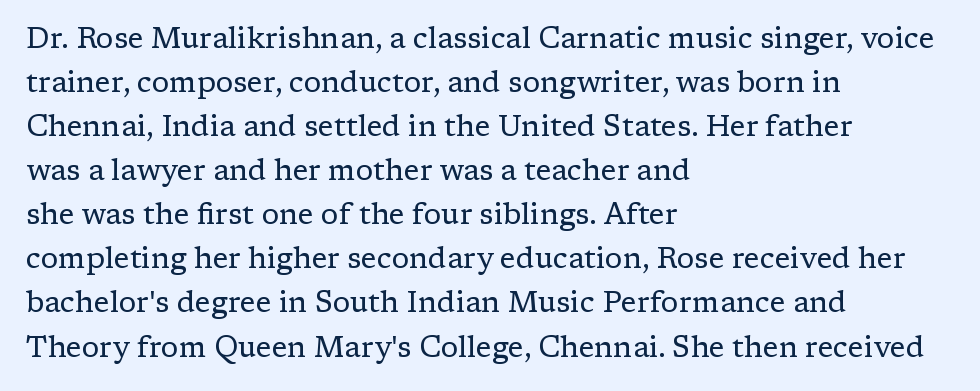
The image shows 29 px regular-weight serif type, upright; set left-aligned, normal line spacing (1.52x), normal letter spacing, not underlined; low stroke contrast and a medium x-height.
